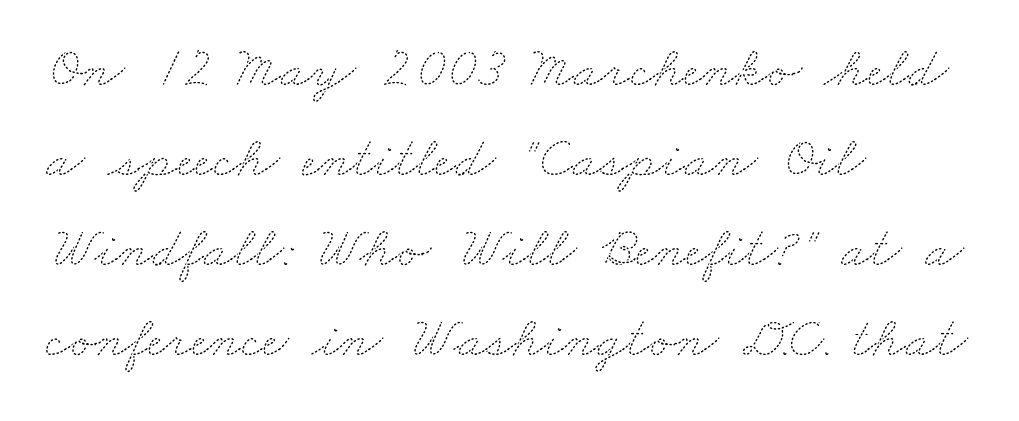
The image shows 57 px thin, wide type; set left-aligned, normal line spacing (1.58x), normal letter spacing, not underlined; medium stroke contrast and a small x-height.
